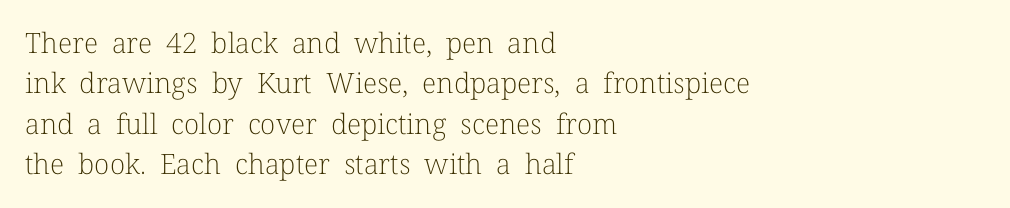
Serif or sans? Serif — the stroke terminals have little feet. Has an underline been added? It has not. Tracking value appears to be zero — textbook default spacing. Posture: upright roman. The rows are spaced the way most documents space them.
